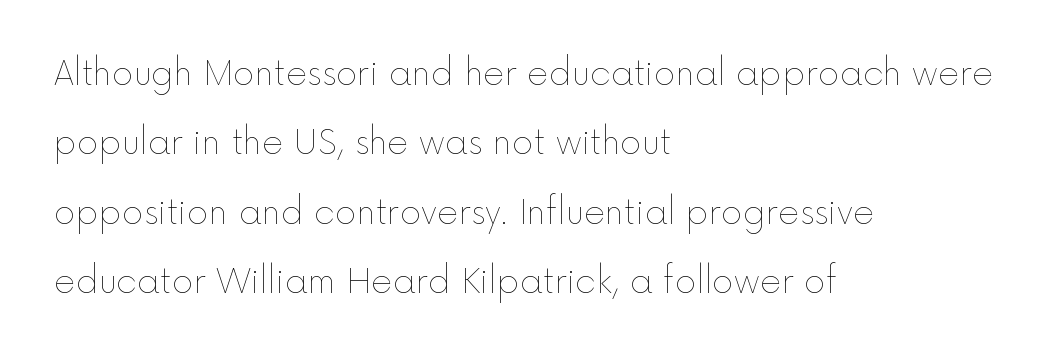
Q: Is the text bold? A: No.
Q: Is the text italic (slanted)? A: No, it is upright.
Q: Is the text underlined? A: No.
Q: How is the paragraph aligned? A: Left-aligned.
Q: Is the spacing between letters normal or unusually wide? A: Normal.
Q: Is the spacing between lines tight, normal or loose? A: Loose.
Q: Width (condensed, normal, or wide)? A: Normal.
Q: x-height? A: Medium.
Q: Monospaced? A: No.
